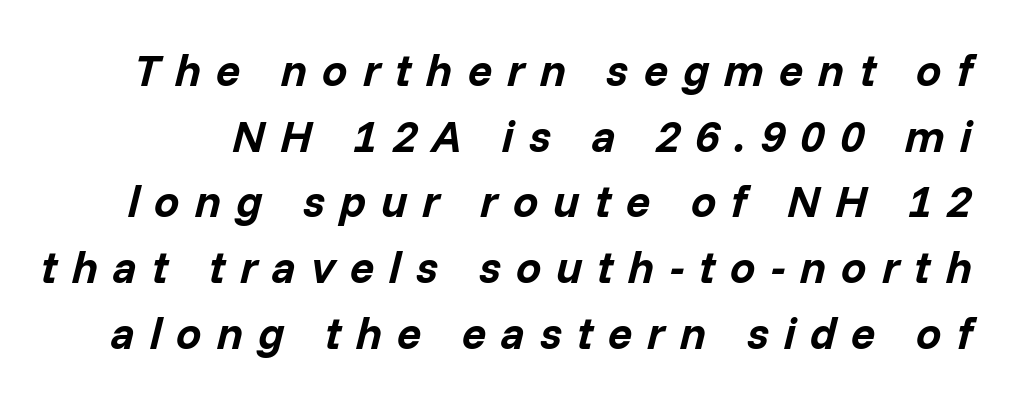
There's an unmistakable incline to the writing here. The font is running at its bold setting. Is there much room between lines? A standard amount, neither cramped nor airy. Here the designer chose a conventional face with non-uniform glyph widths. The strip under each line holds only bare page.
